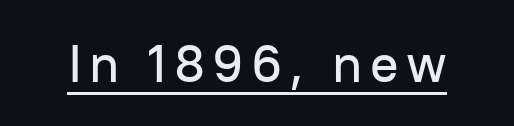
{"serif": "no", "italic": "no", "width": "normal", "stroke_contrast": "low", "x_height": "medium", "monospaced": "no", "underline": "yes", "glyph_px": 53}
